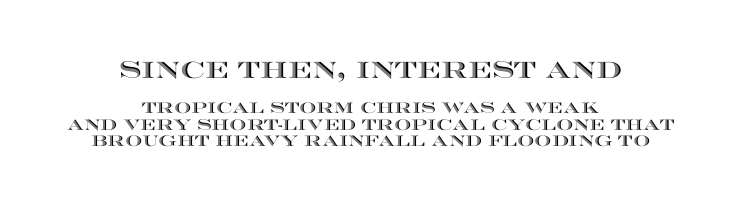
No word sits above an underline. Reading down the column, the eye jumps only a short way to each next line. Line starts and ends both wander, symmetrically. Notice how the stems are strictly vertical — no italics here. Default kerning and tracking; the words read as compact shapes.
